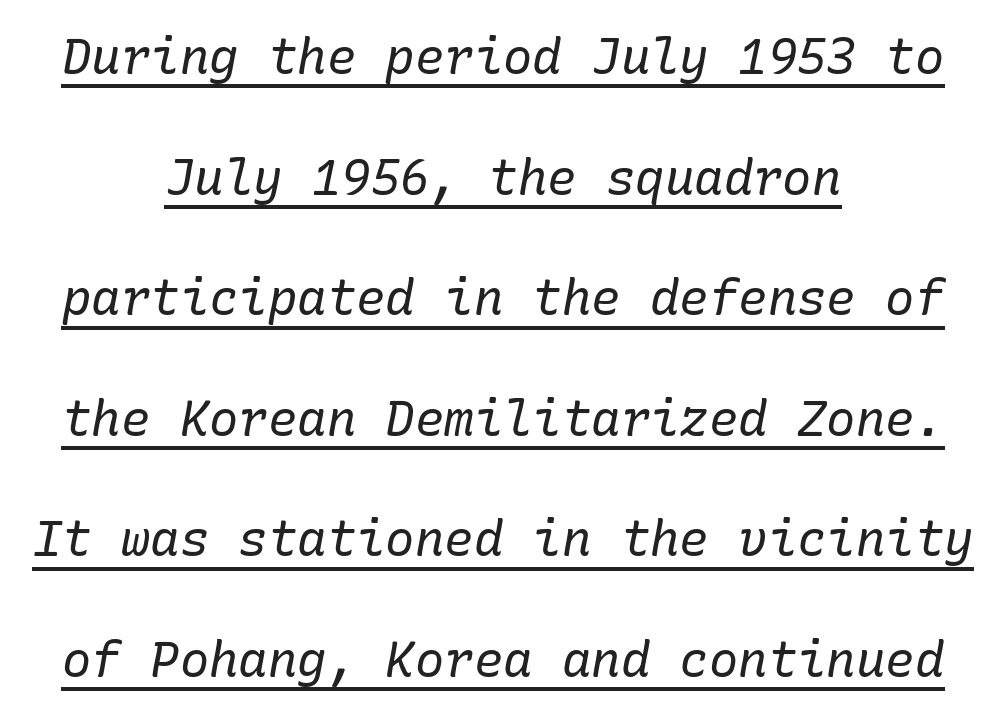
Ink coverage per letter is moderate at most. Spacing between characters is what you'd get straight out of the box. This sample uses an oblique cut, with every glyph tilted off the vertical. A baseline rule has been typeset under these characters. These lines stand farther apart than default settings would place them.
